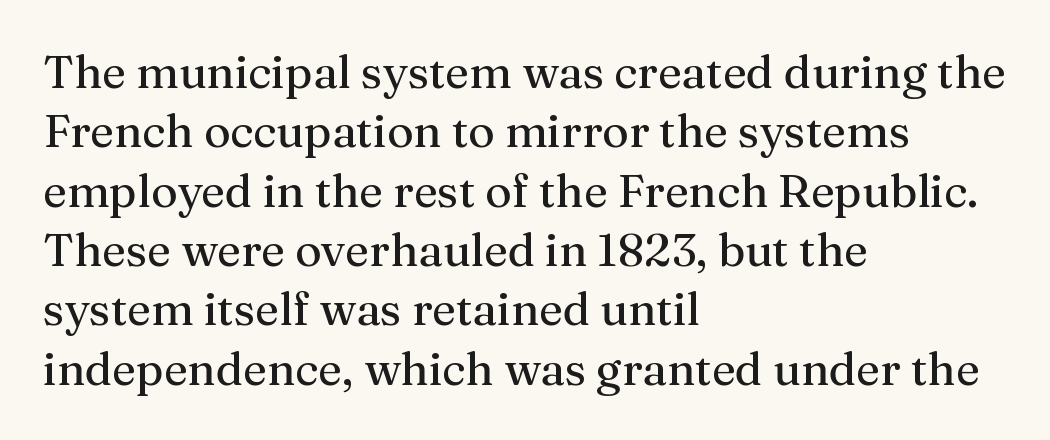
Q: Is the text bold? A: No.
Q: Is the text italic (slanted)? A: No, it is upright.
Q: Is the typeface a serif or a sans-serif typeface? A: Serif.
Q: Is the text underlined? A: No.
Q: How is the paragraph aligned? A: Left-aligned.
Q: Is the spacing between letters normal or unusually wide? A: Normal.
Q: Is the spacing between lines tight, normal or loose? A: Normal.
Q: Width (condensed, normal, or wide)? A: Normal.
Q: Stroke contrast? A: Medium.
Q: x-height? A: Medium.
Q: Monospaced? A: No.
